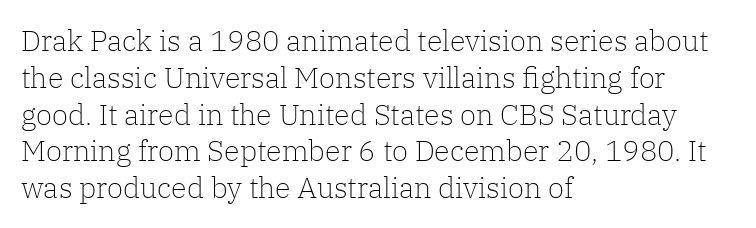
The image shows 29 px light serif type, upright; set left-aligned, normal line spacing (1.27x), normal letter spacing, not underlined; low stroke contrast and a medium x-height.
